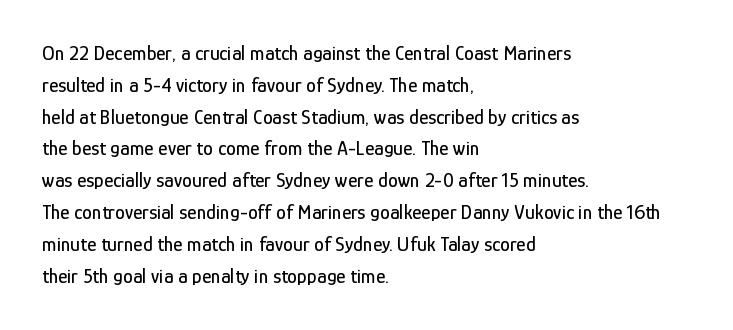
The letterforms sit shoulder to shoulder at normal distance. Ordinary non-slanted type is in use. All the whitespace from short lines collects on the right. The space between consecutive lines is moderate. The area under the type is left untouched.
